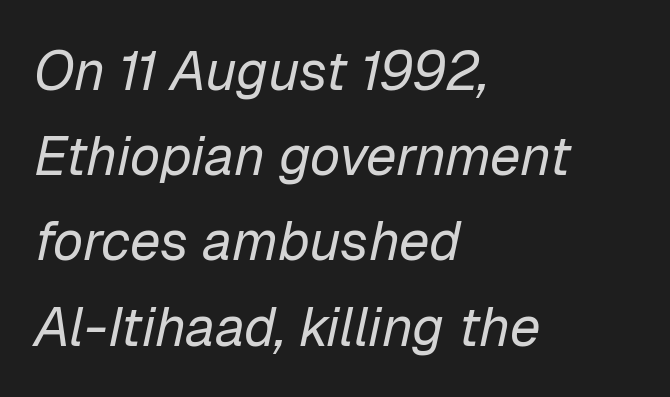
Reading down the block, your eye returns to a fixed left position each line. Interline gaps are of average width in this sample. Underlining? Definitely not there. Nothing unusual about the tracking: characters are spaced as the font intends.
